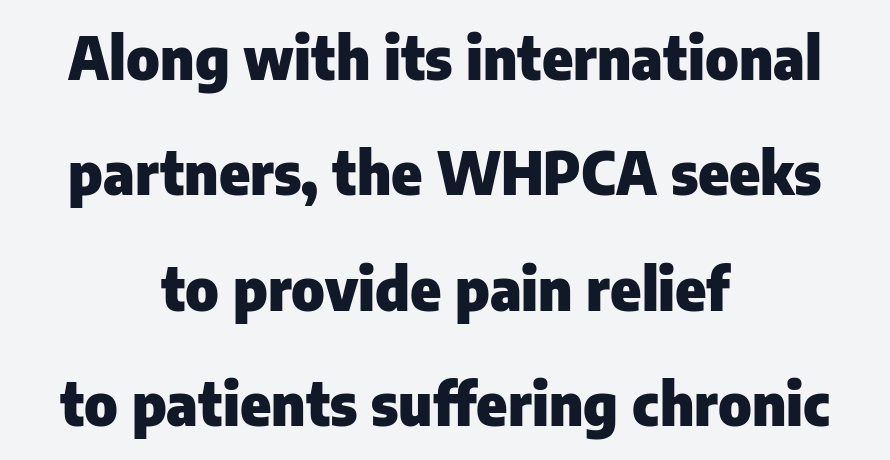
Q: Is the text bold? A: Yes.
Q: Is the text italic (slanted)? A: No, it is upright.
Q: Is the typeface a serif or a sans-serif typeface? A: Sans-serif.
Q: Is the text underlined? A: No.
Q: How is the paragraph aligned? A: Centered.
Q: Is the spacing between letters normal or unusually wide? A: Normal.
Q: Is the spacing between lines tight, normal or loose? A: Loose.
Q: Width (condensed, normal, or wide)? A: Normal.
Q: Stroke contrast? A: Low.
Q: x-height? A: Medium.
Q: Monospaced? A: No.
